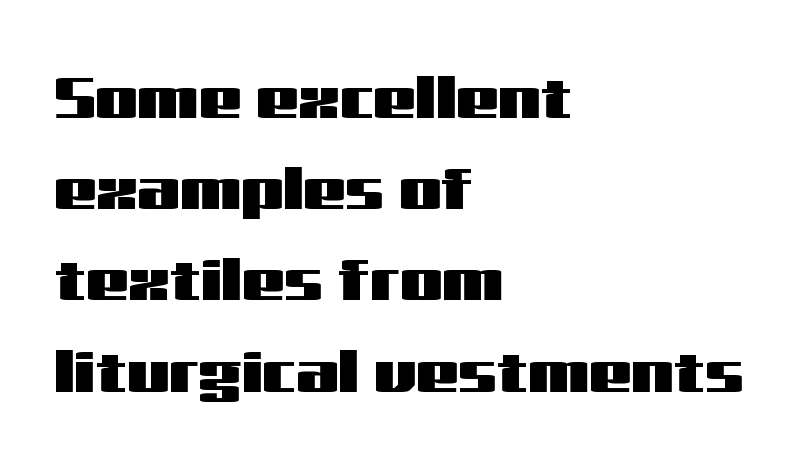
{"serif": "no", "italic": "no", "width": "wide", "stroke_contrast": "medium", "x_height": "medium", "monospaced": "no", "underline": "no", "align": "left", "line_spacing": "normal", "line_spacing_ratio": 1.52, "letter_spacing": "normal", "letter_spacing_em": 0.0, "glyph_px": 60}
